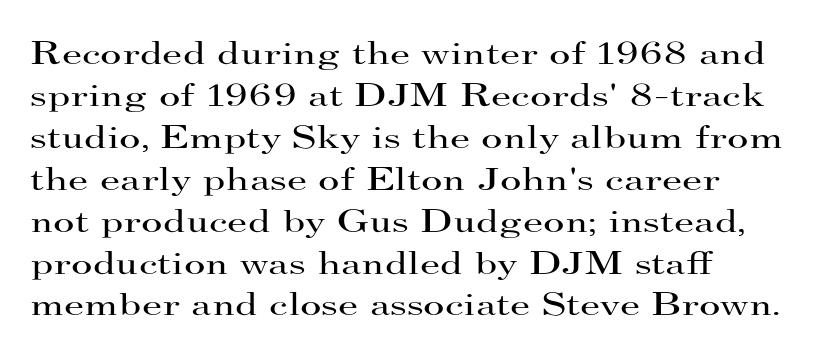
Q: Is the text bold? A: No.
Q: Is the text italic (slanted)? A: No, it is upright.
Q: Is the typeface a serif or a sans-serif typeface? A: Serif.
Q: Is the text underlined? A: No.
Q: Is the spacing between letters normal or unusually wide? A: Normal.
Q: Is the spacing between lines tight, normal or loose? A: Normal.
Q: Width (condensed, normal, or wide)? A: Wide.
Q: Stroke contrast? A: High.
Q: x-height? A: Small.
Q: Monospaced? A: No.
